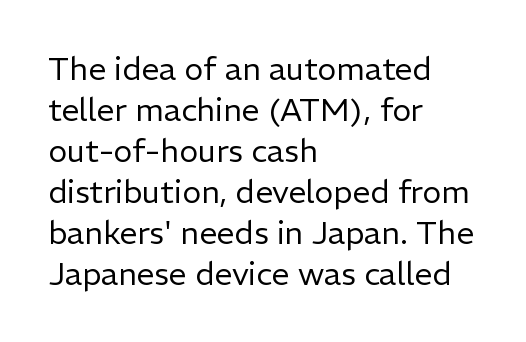
{"serif": "no", "italic": "no", "bold": "no", "weight": "regular", "width": "normal", "stroke_contrast": "low", "x_height": "medium", "monospaced": "no", "underline": "no", "align": "left", "line_spacing": "normal", "line_spacing_ratio": 1.28, "letter_spacing": "normal", "letter_spacing_em": 0.0, "glyph_px": 32}
